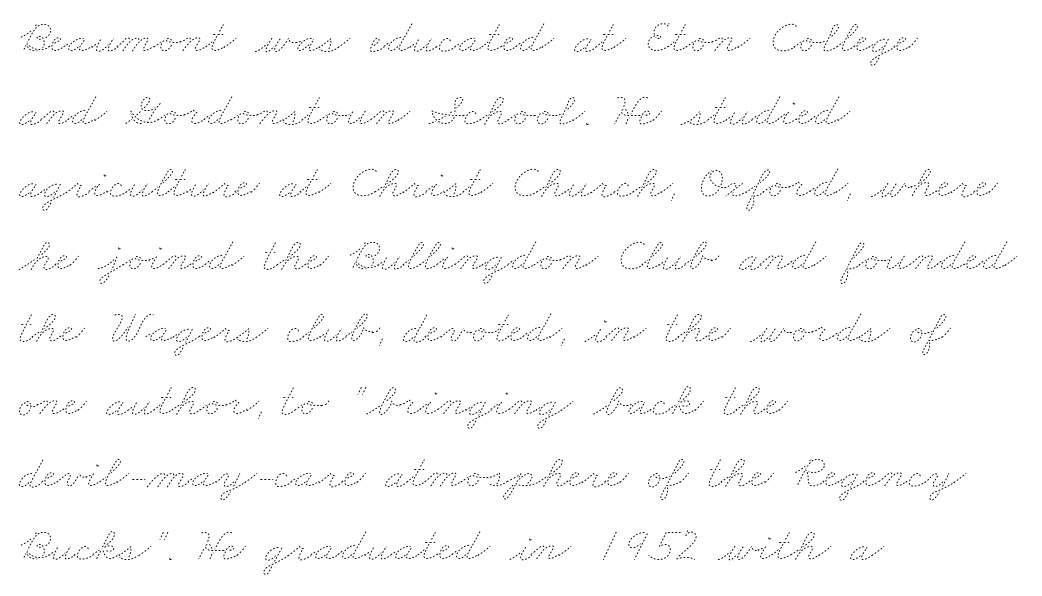
{"bold": "no", "weight": "thin", "width": "wide", "stroke_contrast": "low", "x_height": "small", "monospaced": "no", "underline": "no", "align": "left", "line_spacing": "normal", "line_spacing_ratio": 1.48, "letter_spacing": "normal", "letter_spacing_em": 0.0, "glyph_px": 49}
